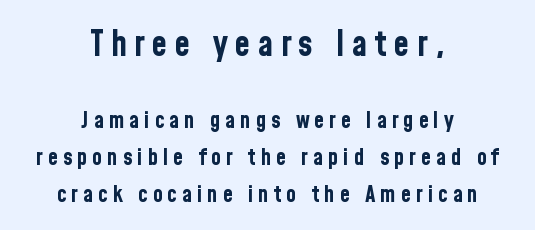
Q: Is the text bold? A: Yes.
Q: Is the text italic (slanted)? A: No, it is upright.
Q: Is the typeface a serif or a sans-serif typeface? A: Sans-serif.
Q: Is the text underlined? A: No.
Q: How is the paragraph aligned? A: Centered.
Q: Is the spacing between letters normal or unusually wide? A: Unusually wide.
Q: Is the spacing between lines tight, normal or loose? A: Normal.
Q: Which block of text is set in a larger size, the first (top) or the second (bottom)? A: The first (top) one.
Q: Width (condensed, normal, or wide)? A: Condensed.
Q: Stroke contrast? A: Low.
Q: x-height? A: Medium.
Q: Monospaced? A: No.
